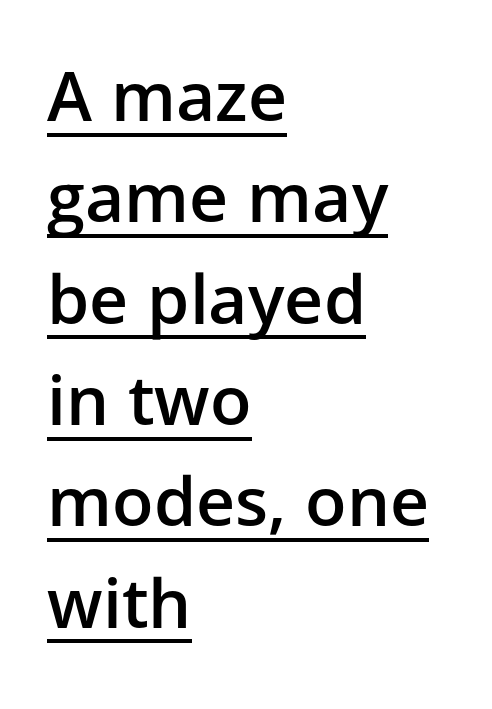
The image shows 68 px semibold sans-serif type, upright; set left-aligned, normal line spacing (1.49x), normal letter spacing, underlined; low stroke contrast and a medium x-height.
